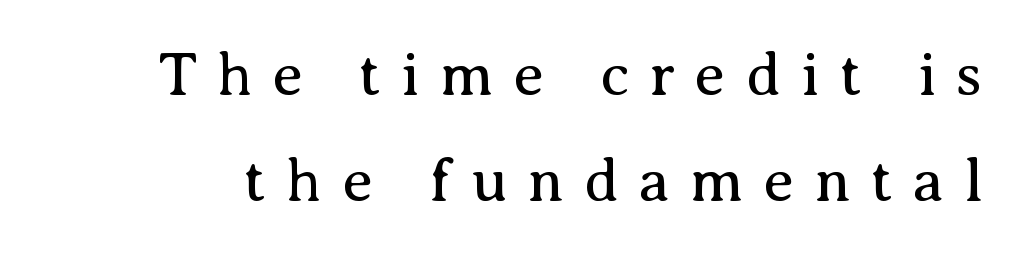
The image shows 61 px regular-weight serif type, upright; set line spacing 1.74x, unusually wide letter spacing (+0.33 em), not underlined; medium stroke contrast and a medium x-height.
